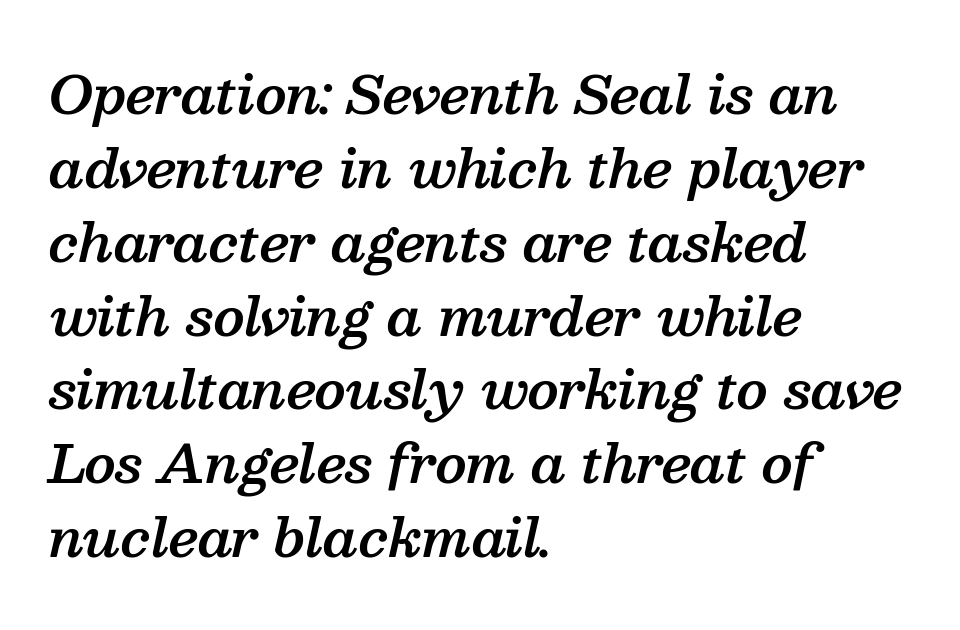
{"serif": "yes", "italic": "yes", "lean": "right", "slant_degrees": 13, "bold": "semi", "weight": "semibold", "width": "normal", "stroke_contrast": "medium", "x_height": "medium", "monospaced": "no", "underline": "no", "align": "left", "line_spacing": "normal", "line_spacing_ratio": 1.42, "letter_spacing": "normal", "letter_spacing_em": 0.0, "glyph_px": 52}
